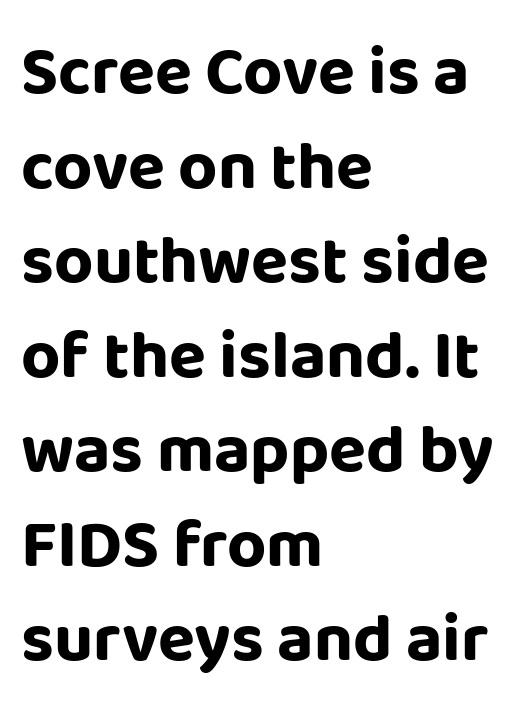
The image shows 68 px bold sans-serif type, upright; set left-aligned, normal line spacing (1.39x), normal letter spacing, not underlined; low stroke contrast and a large x-height.
